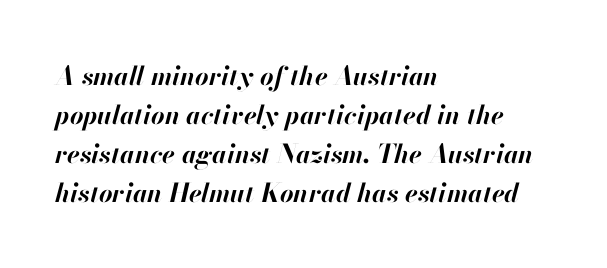
Q: Is the text bold? A: Yes.
Q: Is the text italic (slanted)? A: Yes, it leans right by about 13 degrees.
Q: Is the text underlined? A: No.
Q: How is the paragraph aligned? A: Left-aligned.
Q: Is the spacing between letters normal or unusually wide? A: Normal.
Q: Is the spacing between lines tight, normal or loose? A: Normal.
